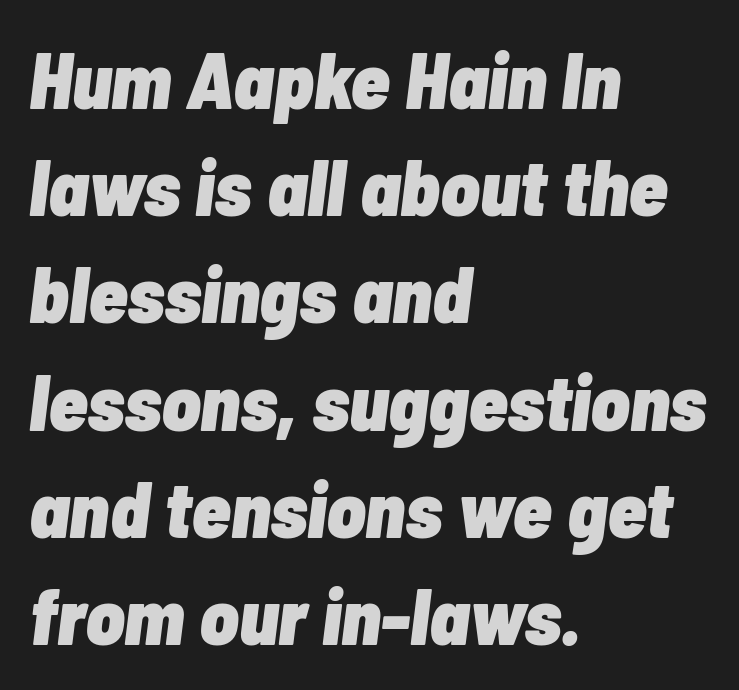
Reading down the block, your eye returns to a fixed left position each line. The horizontal fit of the characters is conventional and even. Notice how thick the strokes are: this is what a full bold looks like. The words here are not underlined. Yep, that's italic — everything's leaning.
